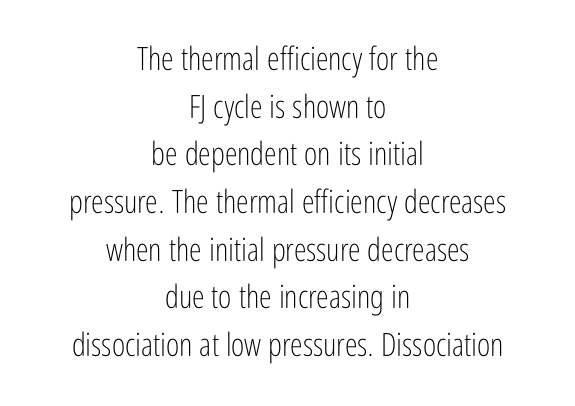
A typesetter would call this zero additional tracking. Look at the bottom of the vertical strokes: they stop flat, with no serifs. Nope, not italic — everything's standing straight. Character widths vary here, with narrow letters taking less room than wide ones. The face looks like a standard text weight, possibly lighter. The gap between lines stays unmarked.
